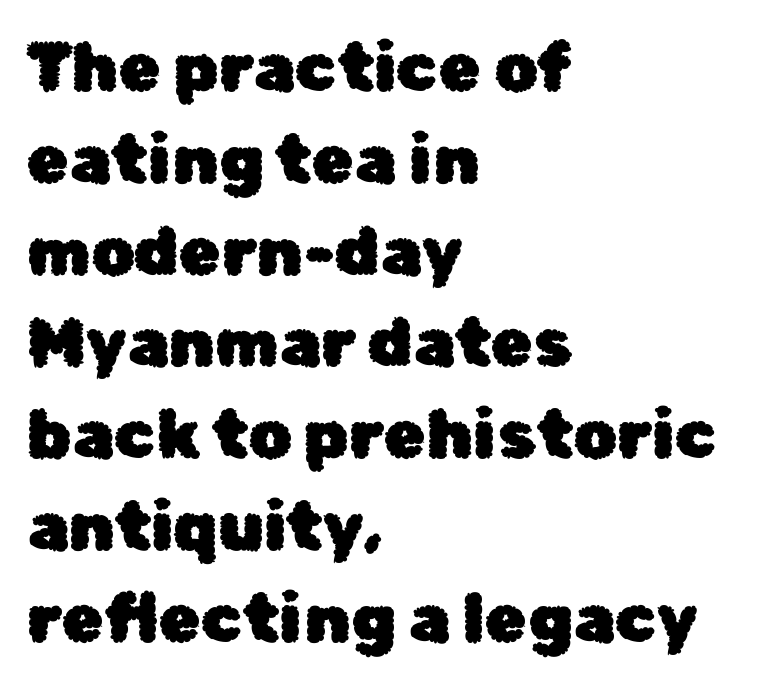
Q: Is the text italic (slanted)? A: No, it is upright.
Q: Is the typeface a serif or a sans-serif typeface? A: Sans-serif.
Q: Is the text underlined? A: No.
Q: How is the paragraph aligned? A: Left-aligned.
Q: Is the spacing between letters normal or unusually wide? A: Normal.
Q: Is the spacing between lines tight, normal or loose? A: Normal.
Q: Width (condensed, normal, or wide)? A: Normal.
Q: Stroke contrast? A: Low.
Q: x-height? A: Medium.
Q: Monospaced? A: No.
